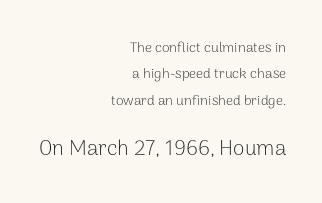
This reads as an unemphasized weight, regular at the heaviest. The more generous point size was reserved for the lower chunk. Is there any slant? The stems are plumb. Nobody touched the tracking dial on this one. Layout note: lines flush right. Beneath every word, the page is bare.
